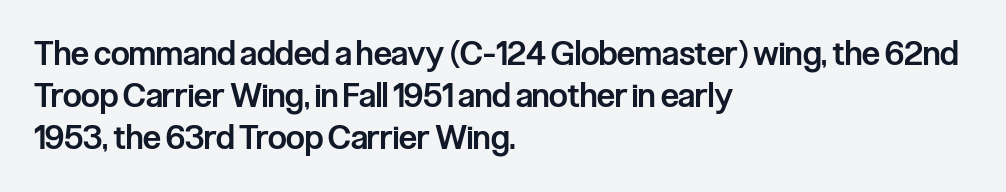
The image shows 33 px semibold, condensed sans-serif type, upright; set left-aligned, normal line spacing (1.28x), normal letter spacing, not underlined; low stroke contrast and a medium x-height.
